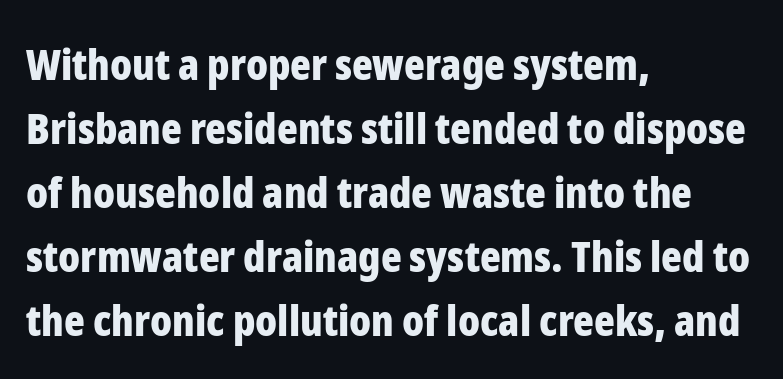
{"serif": "no", "italic": "no", "bold": "yes", "weight": "bold", "width": "condensed", "stroke_contrast": "low", "x_height": "medium", "monospaced": "no", "underline": "no", "align": "left", "line_spacing": "normal", "line_spacing_ratio": 1.49, "letter_spacing": "normal", "letter_spacing_em": 0.0, "glyph_px": 43}
